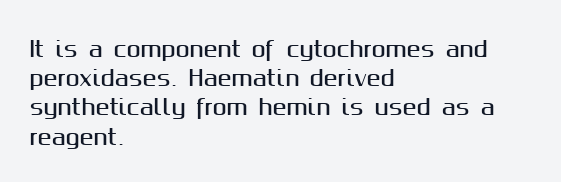
{"italic": "no", "underline": "no", "align": "left", "line_spacing": "normal", "line_spacing_ratio": 1.39, "letter_spacing": "normal", "letter_spacing_em": 0.0, "glyph_px": 21}
